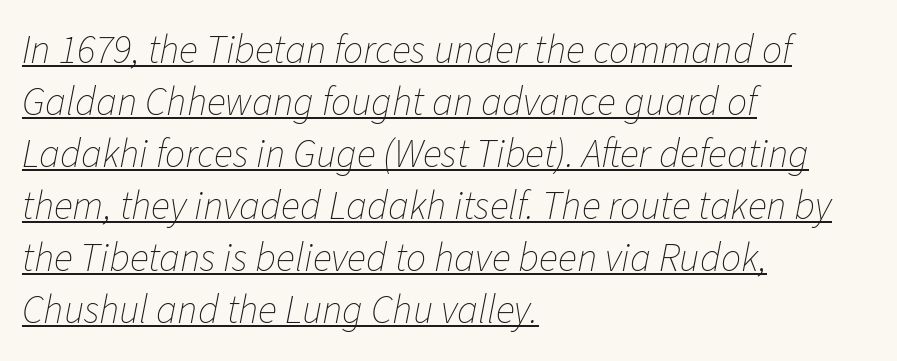
{"italic": "yes", "lean": "right", "slant_degrees": 11, "bold": "no", "weight": "thin", "width": "normal", "stroke_contrast": "low", "x_height": "medium", "monospaced": "no", "underline": "yes", "align": "left", "line_spacing": "normal", "line_spacing_ratio": 1.3, "letter_spacing": "normal", "letter_spacing_em": 0.0, "glyph_px": 40}
